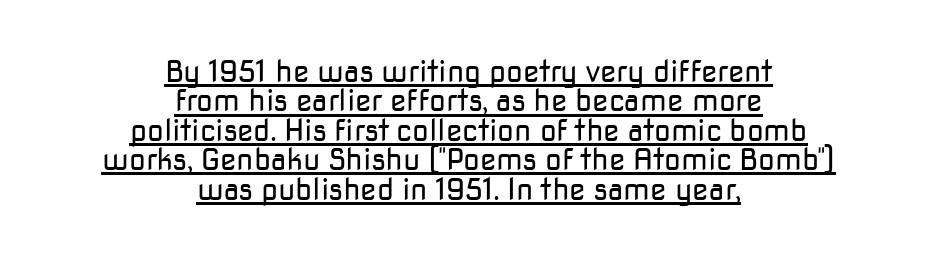
The image shows 30 px regular-weight sans-serif type, upright; set centered, tight line spacing (0.98x), normal letter spacing, underlined; low stroke contrast and a medium x-height.
